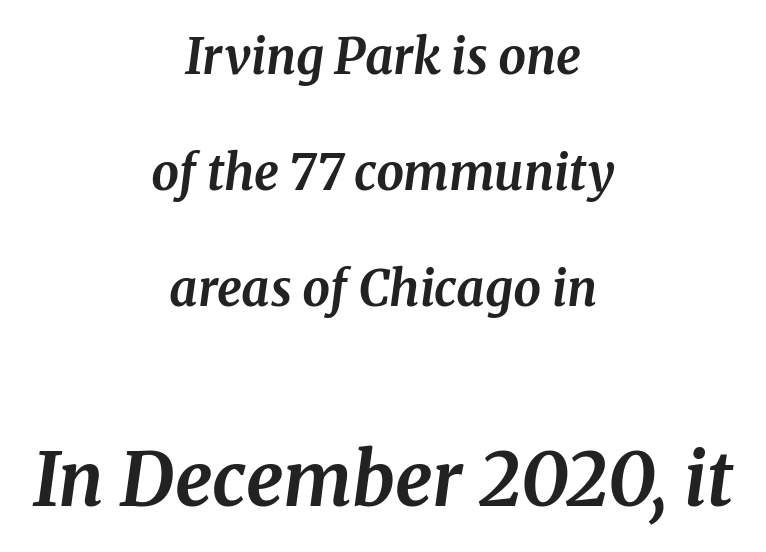
Q: Is the text bold? A: Yes.
Q: Is the text italic (slanted)? A: Yes, it leans right by about 8 degrees.
Q: Is the typeface a serif or a sans-serif typeface? A: Serif.
Q: Is the text underlined? A: No.
Q: How is the paragraph aligned? A: Centered.
Q: Is the spacing between letters normal or unusually wide? A: Normal.
Q: Is the spacing between lines tight, normal or loose? A: Loose.
Q: Which block of text is set in a larger size, the first (top) or the second (bottom)? A: The second (bottom) one.
Q: Width (condensed, normal, or wide)? A: Normal.
Q: Stroke contrast? A: Medium.
Q: x-height? A: Medium.
Q: Monospaced? A: No.
